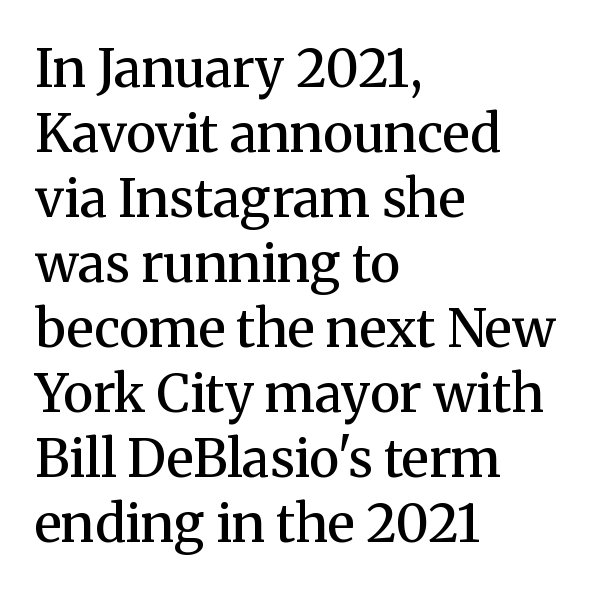
Spacing verdict: proportional, widths tailored to each character. Reading down the block, your eye returns to a fixed left position each line. Baseline-to-baseline distance is the conventional proportion of letter height. If you drew a line through each stem, it would be perfectly vertical. The type is set solid horizontally, with unmodified tracking. The specimen omits any rule beneath the text block's lines.
